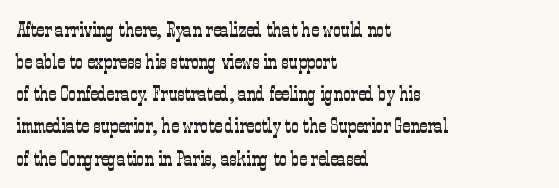
{"italic": "no", "bold": "no", "underline": "no", "align": "left", "line_spacing": "normal", "line_spacing_ratio": 1.53, "letter_spacing": "normal", "letter_spacing_em": 0.0, "glyph_px": 21}
